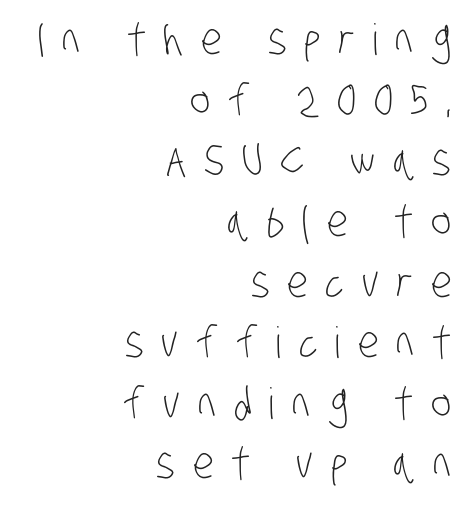
The face used here is a sans, in the tradition of grotesques and geometrics. Between one letter and the next there's a generous, obvious gap. Spacing verdict: proportional, widths tailored to each character. Quick note: underline off. These lines stack with their right ends in a neat column.
